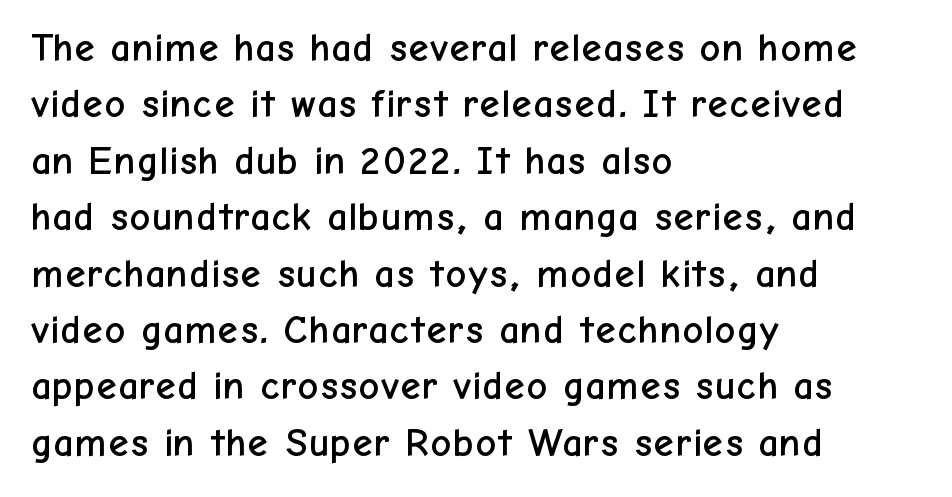
The zone under the glyphs is completely vacant. Baseline-to-baseline distance is the conventional proportion of letter height. A student would call this left alignment; a typographer would say flush left, rag right. Classification — sans serif. No italicization has been applied; the sample stays upright.
